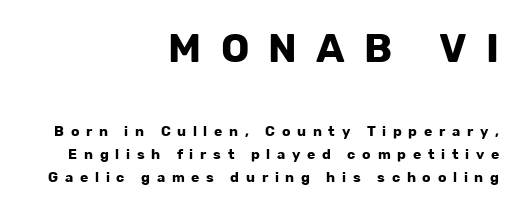
Q: Is the text bold? A: Yes.
Q: Is the text italic (slanted)? A: No, it is upright.
Q: Is the typeface a serif or a sans-serif typeface? A: Sans-serif.
Q: Is the text underlined? A: No.
Q: How is the paragraph aligned? A: Right-aligned.
Q: Is the spacing between letters normal or unusually wide? A: Unusually wide.
Q: Is the spacing between lines tight, normal or loose? A: Normal.
Q: Which block of text is set in a larger size, the first (top) or the second (bottom)? A: The first (top) one.
Q: Width (condensed, normal, or wide)? A: Normal.
Q: Stroke contrast? A: Low.
Q: x-height? A: Medium.
Q: Monospaced? A: No.
